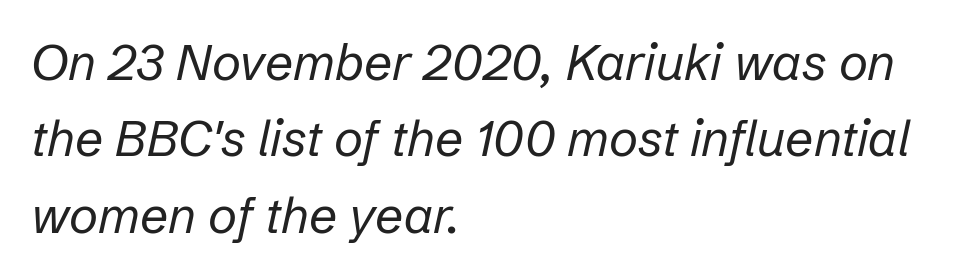
{"italic": "yes", "lean": "right", "slant_degrees": 12, "bold": "no", "weight": "regular", "width": "normal", "stroke_contrast": "low", "x_height": "medium", "monospaced": "no", "underline": "no", "align": "left", "line_spacing": "normal", "line_spacing_ratio": 1.53, "letter_spacing": "normal", "letter_spacing_em": 0.0, "glyph_px": 50}
